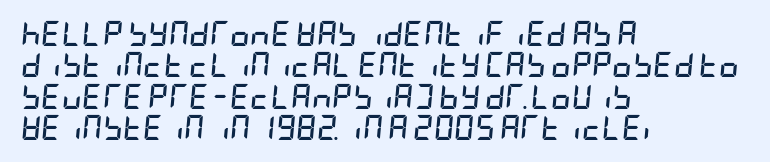
Strong, thick strokes mark this as bold type. One-word summary of the alignment: left. Line spacing here is normal. The passage shown leans; its letterforms are oblique.
